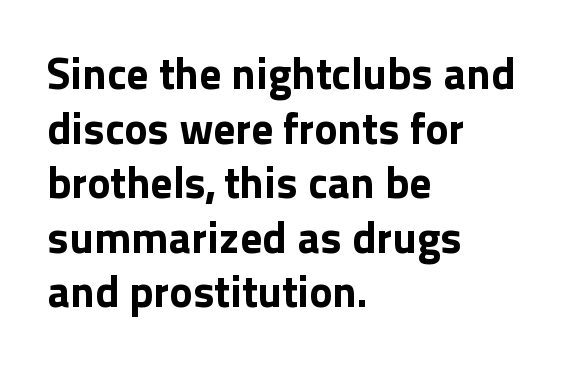
Rendered with straight, roman letterforms. Where is the straight margin? On the left. Lines of text with bare space underneath. Each letter keeps its own natural width here, so spacing adapts to shape.
